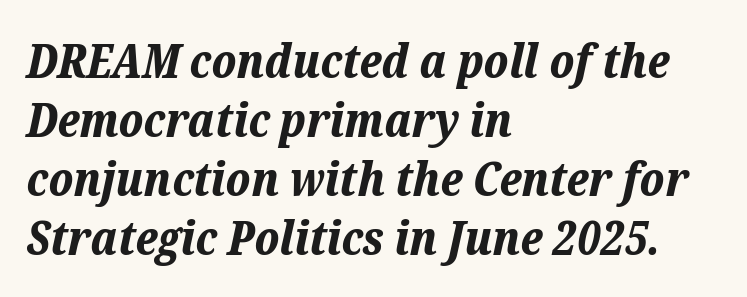
Q: Is the text bold? A: Yes.
Q: Is the text italic (slanted)? A: Yes, it leans right by about 12 degrees.
Q: Is the text underlined? A: No.
Q: How is the paragraph aligned? A: Left-aligned.
Q: Is the spacing between letters normal or unusually wide? A: Normal.
Q: Width (condensed, normal, or wide)? A: Normal.
Q: Stroke contrast? A: Low.
Q: x-height? A: Medium.
Q: Monospaced? A: No.
